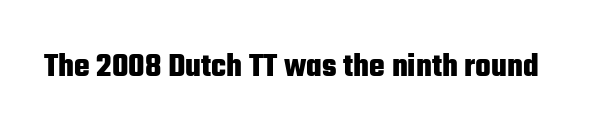
{"serif": "no", "italic": "no", "bold": "yes", "weight": "heavy", "width": "condensed", "stroke_contrast": "low", "x_height": "medium", "monospaced": "no", "underline": "no", "letter_spacing": "normal", "letter_spacing_em": 0.0, "glyph_px": 33}
